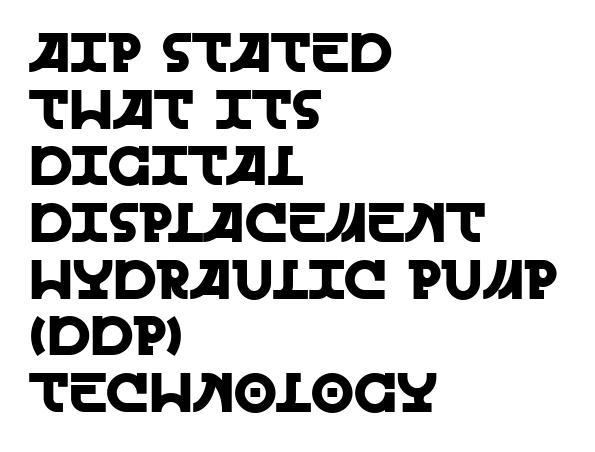
Q: Is the text italic (slanted)? A: No, it is upright.
Q: Is the typeface a serif or a sans-serif typeface? A: Sans-serif.
Q: Is the text underlined? A: No.
Q: How is the paragraph aligned? A: Left-aligned.
Q: Is the spacing between letters normal or unusually wide? A: Normal.
Q: Is the spacing between lines tight, normal or loose? A: Tight.
Q: Width (condensed, normal, or wide)? A: Normal.
Q: x-height? A: Large.
Q: Monospaced? A: No.
